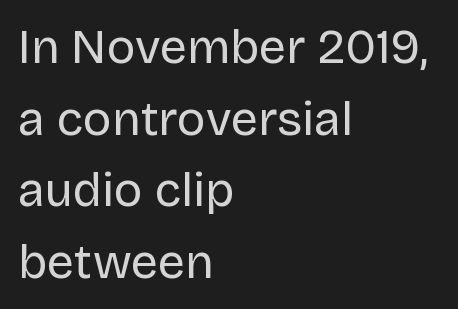
Q: Is the text bold? A: No.
Q: Is the text italic (slanted)? A: No, it is upright.
Q: Is the typeface a serif or a sans-serif typeface? A: Sans-serif.
Q: Is the text underlined? A: No.
Q: How is the paragraph aligned? A: Left-aligned.
Q: Is the spacing between letters normal or unusually wide? A: Normal.
Q: Is the spacing between lines tight, normal or loose? A: Normal.
Q: Width (condensed, normal, or wide)? A: Normal.
Q: Stroke contrast? A: Low.
Q: x-height? A: Large.
Q: Monospaced? A: No.
